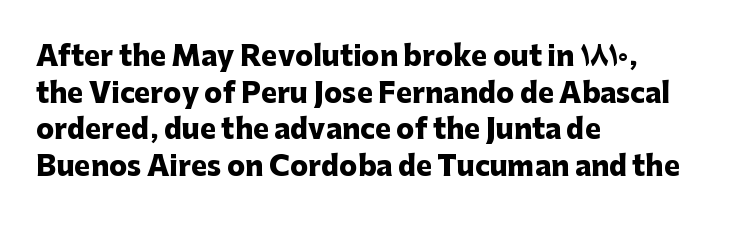
{"italic": "no", "bold": "yes", "underline": "no", "align": "left", "line_spacing": "normal", "line_spacing_ratio": 1.36, "letter_spacing": "normal", "letter_spacing_em": 0.0, "glyph_px": 27}
